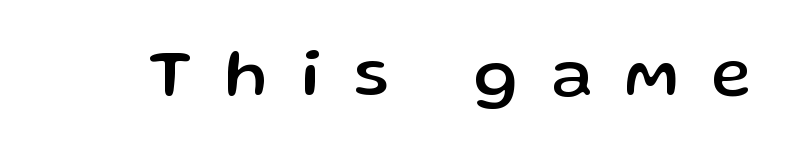
The rendering uses natural spacing where letterforms have individual widths. Each letter's strokes conclude bluntly, with no projecting serifs. The baseline area is clear. You could only call the tracking loose — the letters float apart. This sample uses an upright cut, with every glyph sitting square on the baseline.
